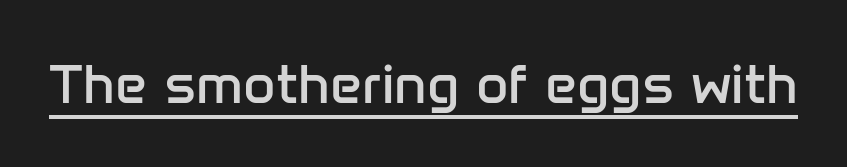
Q: Is the text bold? A: No.
Q: Is the text italic (slanted)? A: No, it is upright.
Q: Is the typeface a serif or a sans-serif typeface? A: Sans-serif.
Q: Is the text underlined? A: Yes.
Q: Is the spacing between letters normal or unusually wide? A: Normal.
Q: Width (condensed, normal, or wide)? A: Normal.
Q: Stroke contrast? A: Low.
Q: x-height? A: Medium.
Q: Monospaced? A: No.
